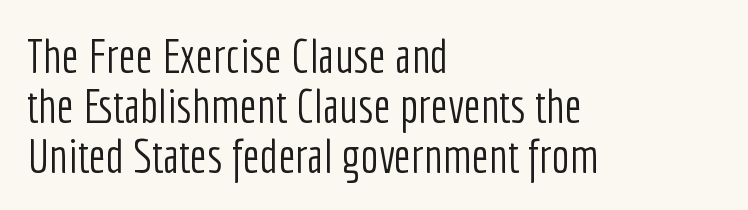
Q: Is the text bold? A: No.
Q: Is the text italic (slanted)? A: No, it is upright.
Q: Is the typeface a serif or a sans-serif typeface? A: Sans-serif.
Q: Is the text underlined? A: No.
Q: How is the paragraph aligned? A: Left-aligned.
Q: Is the spacing between letters normal or unusually wide? A: Normal.
Q: Is the spacing between lines tight, normal or loose? A: Tight.
Q: Width (condensed, normal, or wide)? A: Condensed.
Q: Stroke contrast? A: Low.
Q: x-height? A: Medium.
Q: Monospaced? A: No.
